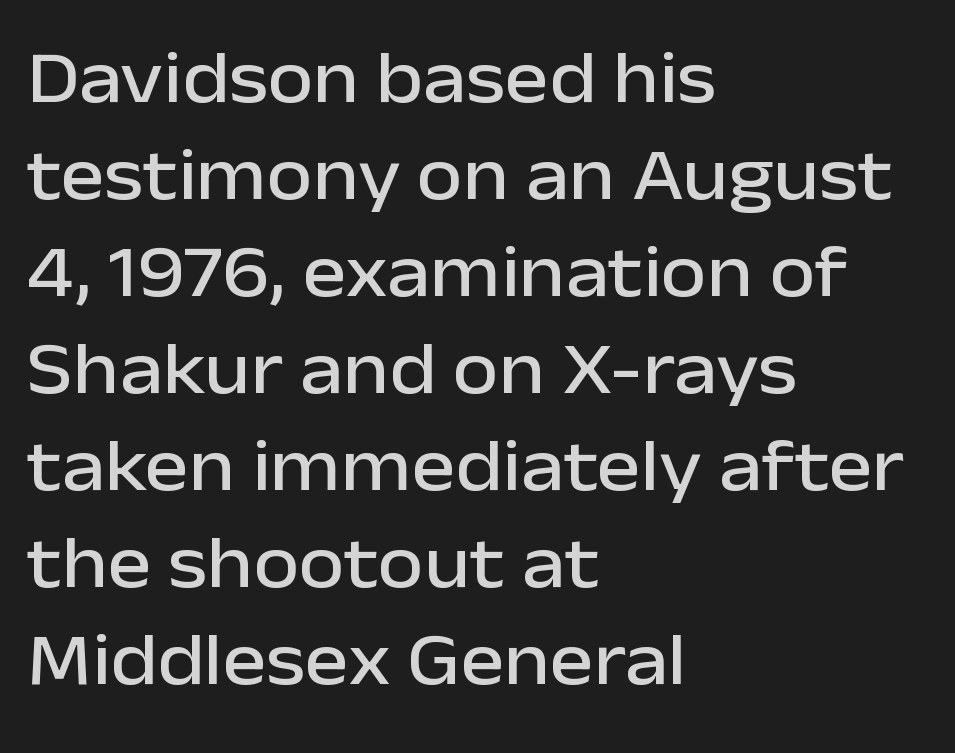
{"serif": "no", "italic": "no", "width": "normal", "stroke_contrast": "low", "x_height": "medium", "monospaced": "no", "underline": "no", "align": "left", "line_spacing": "normal", "line_spacing_ratio": 1.31, "letter_spacing": "normal", "letter_spacing_em": 0.0, "glyph_px": 74}
